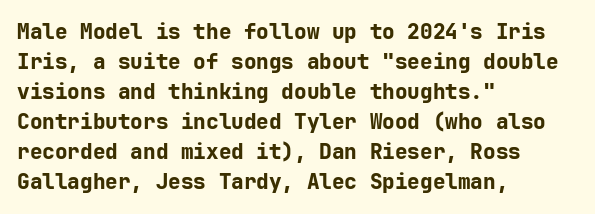
{"italic": "no", "bold": "yes", "underline": "no", "align": "left", "line_spacing": "normal", "line_spacing_ratio": 1.43, "letter_spacing": "normal", "letter_spacing_em": 0.0, "glyph_px": 21}
